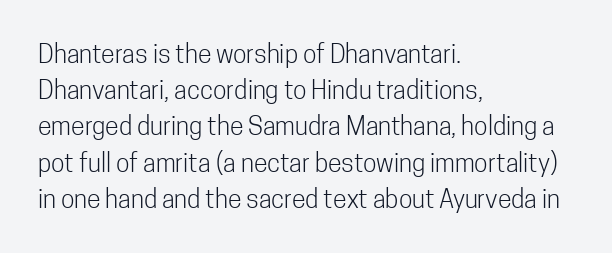
Q: Is the text bold? A: No.
Q: Is the text italic (slanted)? A: No, it is upright.
Q: Is the text underlined? A: No.
Q: How is the paragraph aligned? A: Left-aligned.
Q: Is the spacing between letters normal or unusually wide? A: Normal.
Q: Is the spacing between lines tight, normal or loose? A: Normal.
